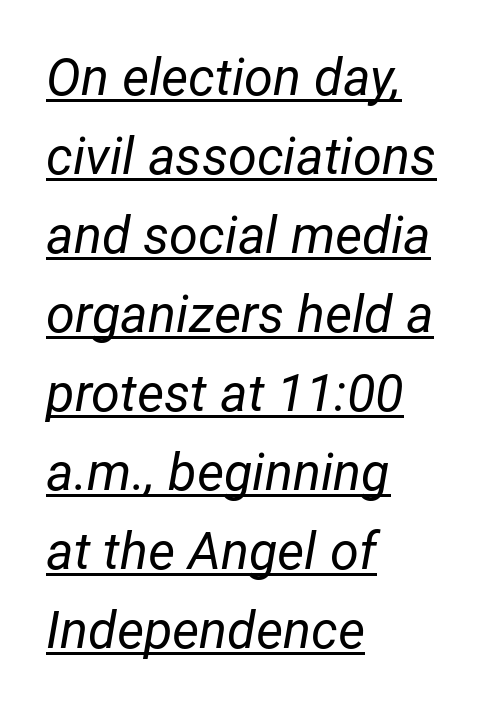
{"italic": "yes", "lean": "right", "slant_degrees": 12, "bold": "no", "weight": "regular", "width": "normal", "stroke_contrast": "low", "x_height": "medium", "monospaced": "no", "underline": "yes", "align": "left", "line_spacing": "normal", "line_spacing_ratio": 1.52, "letter_spacing": "normal", "letter_spacing_em": 0.0, "glyph_px": 52}
